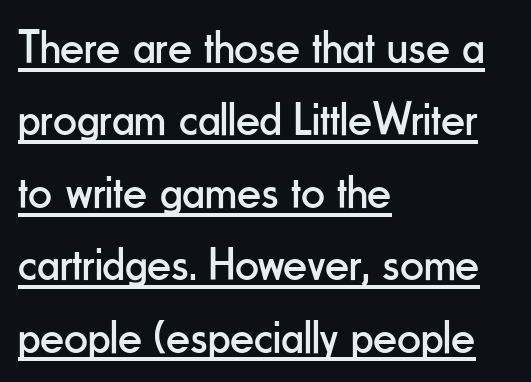
{"serif": "no", "italic": "no", "bold": "no", "weight": "regular", "width": "condensed", "stroke_contrast": "low", "x_height": "small", "monospaced": "no", "underline": "yes", "align": "left", "line_spacing": "normal", "line_spacing_ratio": 1.54, "letter_spacing": "normal", "letter_spacing_em": 0.0, "glyph_px": 47}
